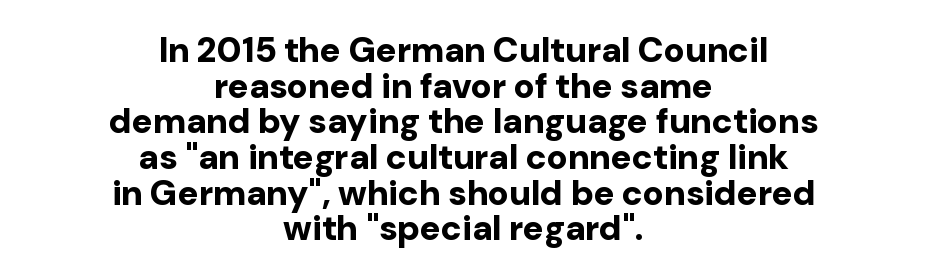
This sample trades vertical openness for compactness between lines. Each row of text sits above clean, open space. Typographic density is high because the face is bold. The rendering uses natural spacing where letterforms have individual widths. Where is the straight margin? There isn't one; the lines are centered. The letters stand upright; this is a roman face.
